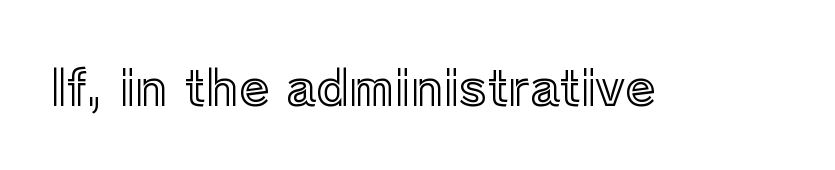
Q: Is the text italic (slanted)? A: No, it is upright.
Q: Is the text underlined? A: No.
Q: Is the spacing between letters normal or unusually wide? A: Normal.
Q: Width (condensed, normal, or wide)? A: Normal.
Q: x-height? A: Medium.
Q: Monospaced? A: No.
